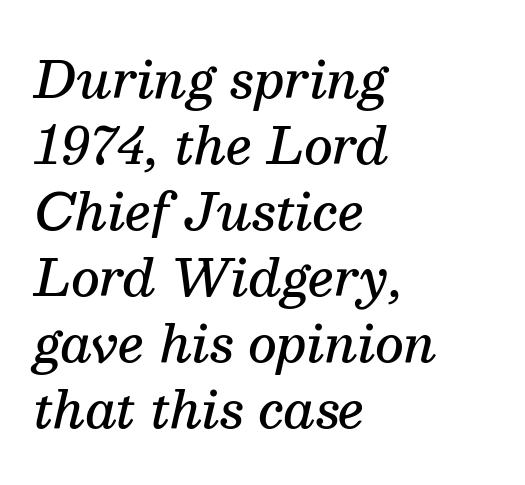
{"serif": "yes", "italic": "yes", "lean": "right", "slant_degrees": 13, "bold": "semi", "weight": "semibold", "width": "normal", "stroke_contrast": "medium", "x_height": "medium", "monospaced": "no", "underline": "no", "align": "left", "line_spacing": "normal", "line_spacing_ratio": 1.32, "letter_spacing": "normal", "letter_spacing_em": 0.0, "glyph_px": 50}
